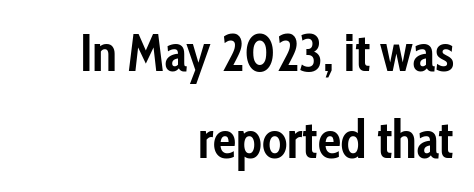
The image shows 52 px semibold, condensed sans-serif type, upright; set right-aligned, normal line spacing (1.68x), normal letter spacing, not underlined; low stroke contrast and a medium x-height.
